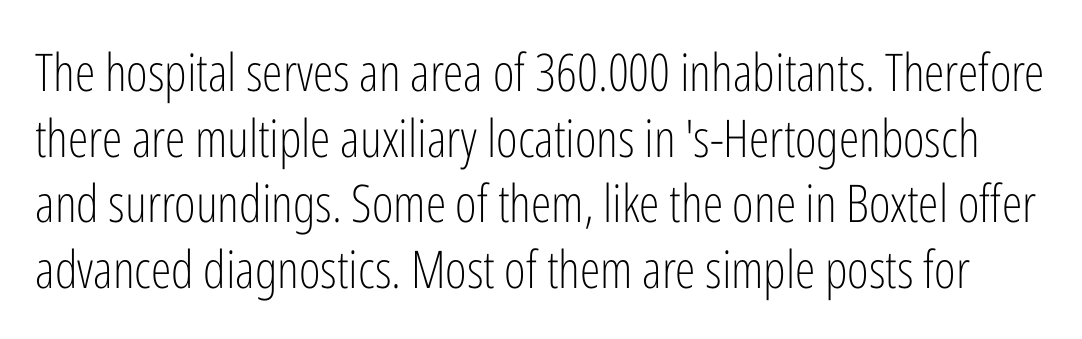
{"serif": "no", "italic": "no", "bold": "no", "weight": "light", "width": "condensed", "stroke_contrast": "low", "x_height": "medium", "monospaced": "no", "underline": "no", "line_spacing": "normal", "line_spacing_ratio": 1.26, "letter_spacing": "normal", "letter_spacing_em": 0.0, "glyph_px": 52}
